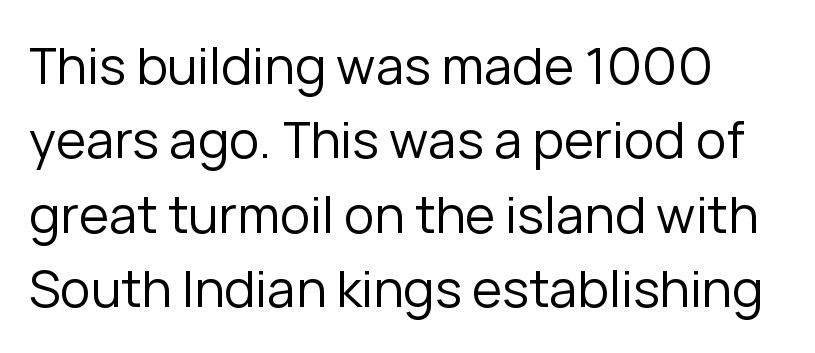
{"serif": "no", "italic": "no", "bold": "no", "weight": "regular", "width": "normal", "stroke_contrast": "low", "x_height": "medium", "monospaced": "no", "underline": "no", "line_spacing": "normal", "line_spacing_ratio": 1.46, "letter_spacing": "normal", "letter_spacing_em": 0.0, "glyph_px": 51}
